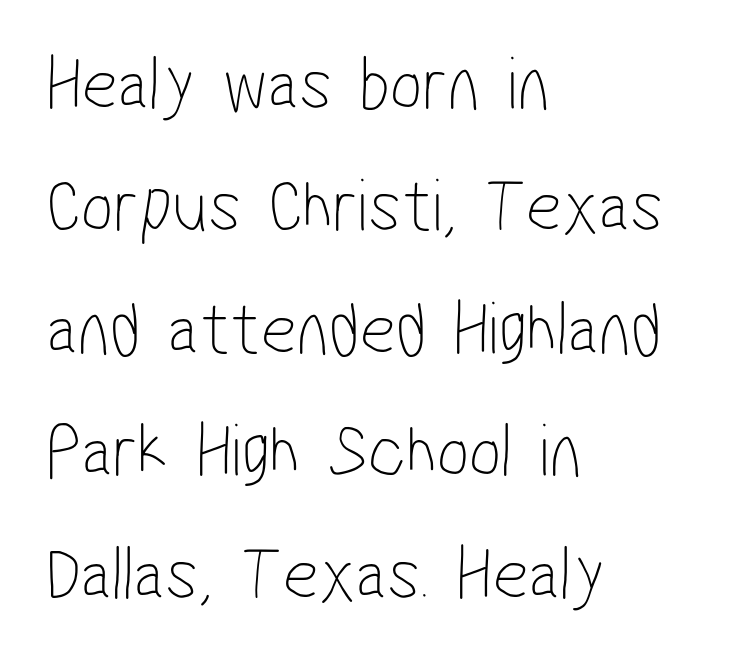
Weight: in the light-to-regular range. These lines are composed in type without serifs. Words float on clear page, feet unadorned. A normal amount of white space separates one row of letters from the next. Each line starts at the same left margin while the right side varies.
